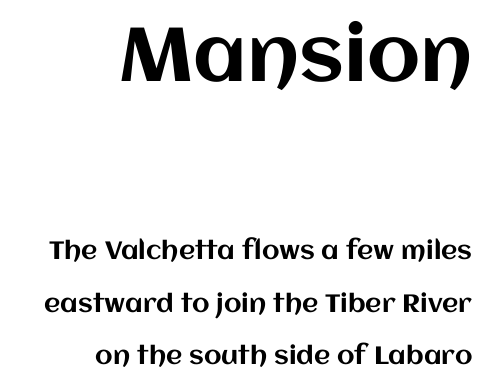
The passage shown is typed in a proportional face where columns would drift. Is the lower block the larger one? No — the upper block carries the bigger type. Notice how the stems are strictly vertical — no italics here. These lines are set flush right with a ragged left edge. Only glyphs here, with clear space below each row. What stands out about the letter spacing? Nothing — it is the standard amount.
